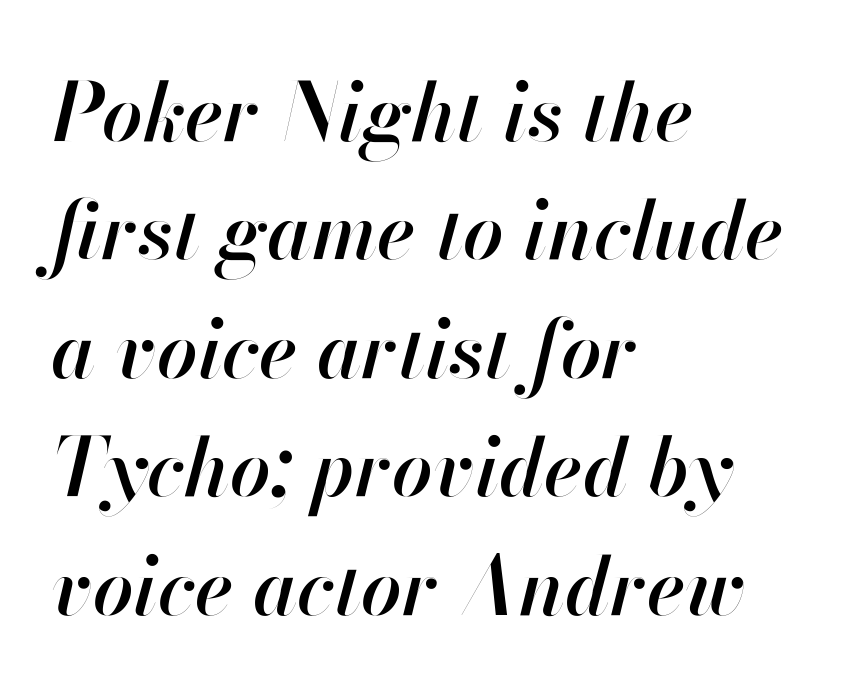
The rendering applies a slant to the glyphs. A semibold gives these letters moderate extra thickness, short of bold. Leading: standard. No word sits above an underline. The rendering anchors every line to the left-hand side. Here the glyphs are tracked normally, forming tight word shapes.
